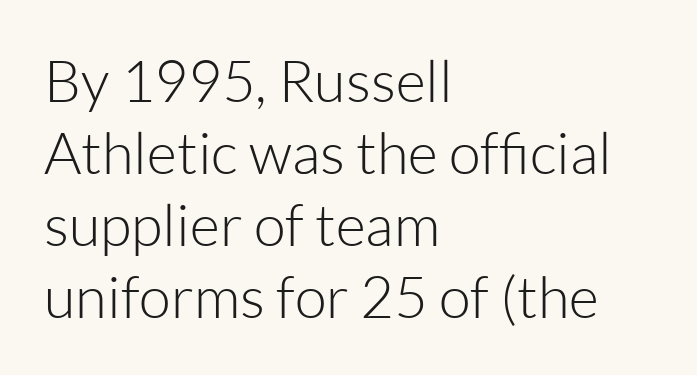
Q: Is the text bold? A: No.
Q: Is the text italic (slanted)? A: No, it is upright.
Q: Is the typeface a serif or a sans-serif typeface? A: Sans-serif.
Q: Is the text underlined? A: No.
Q: How is the paragraph aligned? A: Left-aligned.
Q: Is the spacing between letters normal or unusually wide? A: Normal.
Q: Width (condensed, normal, or wide)? A: Normal.
Q: Stroke contrast? A: Low.
Q: x-height? A: Medium.
Q: Monospaced? A: No.
